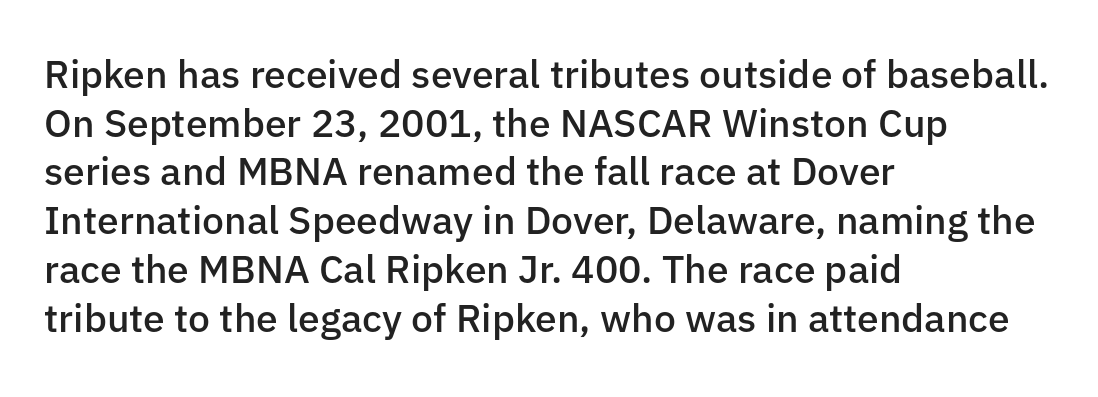
Decoration check: the copy has no underline. You can tell from the bare stems that sans-serif type was used. Typesetter's note: demi weight, one step under bold. It's the straight-up-and-down kind of type. The rendering anchors every line to the left-hand side.
